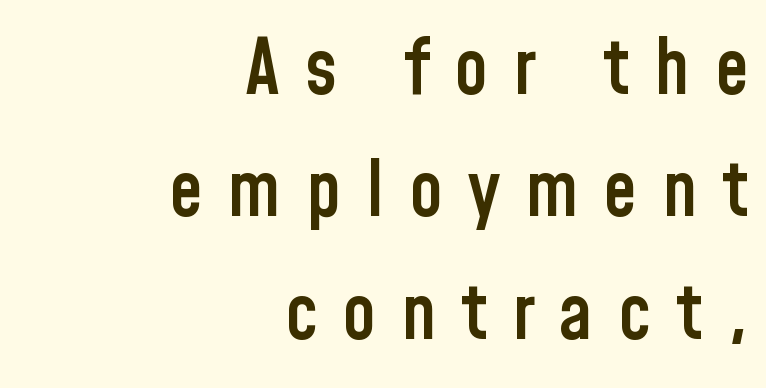
In terms of letterspacing, this is a distinctly airy, spread setting. The glyphs are unaccompanied by any horizontal stroke below them. Posture: upright roman. This is sans-serif lettering, the kind often seen on screens and signage. The rendering anchors every line to the right-hand side. What weight is shown? A semibold, between regular and bold.
